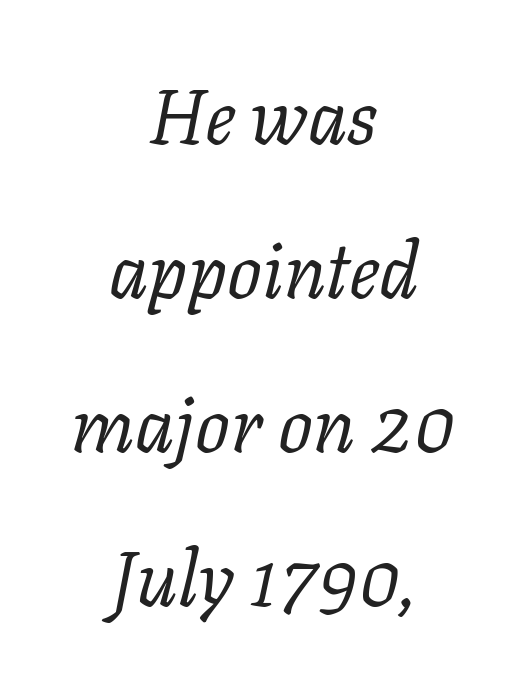
{"serif": "yes", "italic": "yes", "lean": "right", "slant_degrees": 11, "bold": "no", "weight": "regular", "width": "normal", "stroke_contrast": "low", "x_height": "medium", "monospaced": "no", "underline": "no", "align": "center", "line_spacing": "loose", "line_spacing_ratio": 2.0, "letter_spacing": "normal", "letter_spacing_em": 0.0, "glyph_px": 77}
